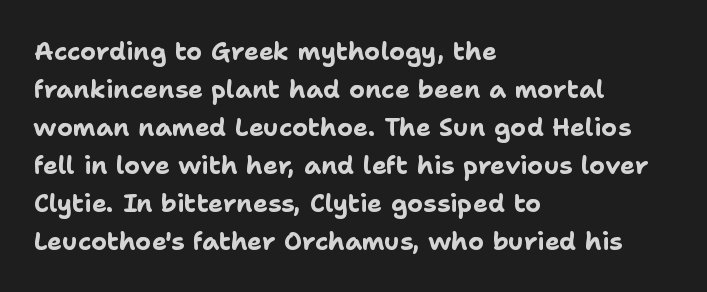
The image shows 25 px bold type, upright; set left-aligned, normal line spacing (1.52x), normal letter spacing, not underlined.
